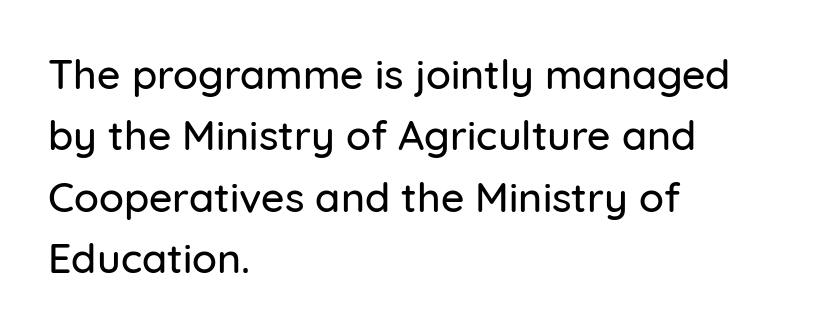
Q: Is the text italic (slanted)? A: No, it is upright.
Q: Is the typeface a serif or a sans-serif typeface? A: Sans-serif.
Q: Is the text underlined? A: No.
Q: How is the paragraph aligned? A: Left-aligned.
Q: Is the spacing between letters normal or unusually wide? A: Normal.
Q: Is the spacing between lines tight, normal or loose? A: Normal.
Q: Width (condensed, normal, or wide)? A: Normal.
Q: Stroke contrast? A: Low.
Q: x-height? A: Medium.
Q: Monospaced? A: No.
